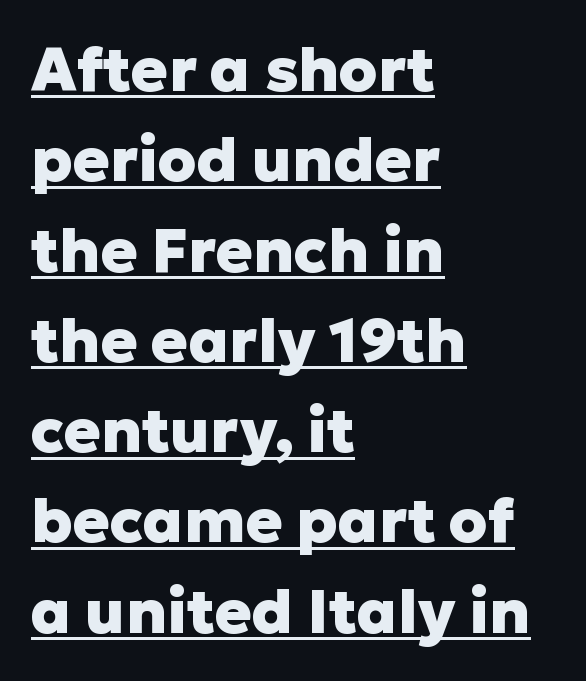
The image shows 61 px heavy sans-serif type, upright; set left-aligned, normal line spacing (1.48x), normal letter spacing, underlined; low stroke contrast and a medium x-height.
